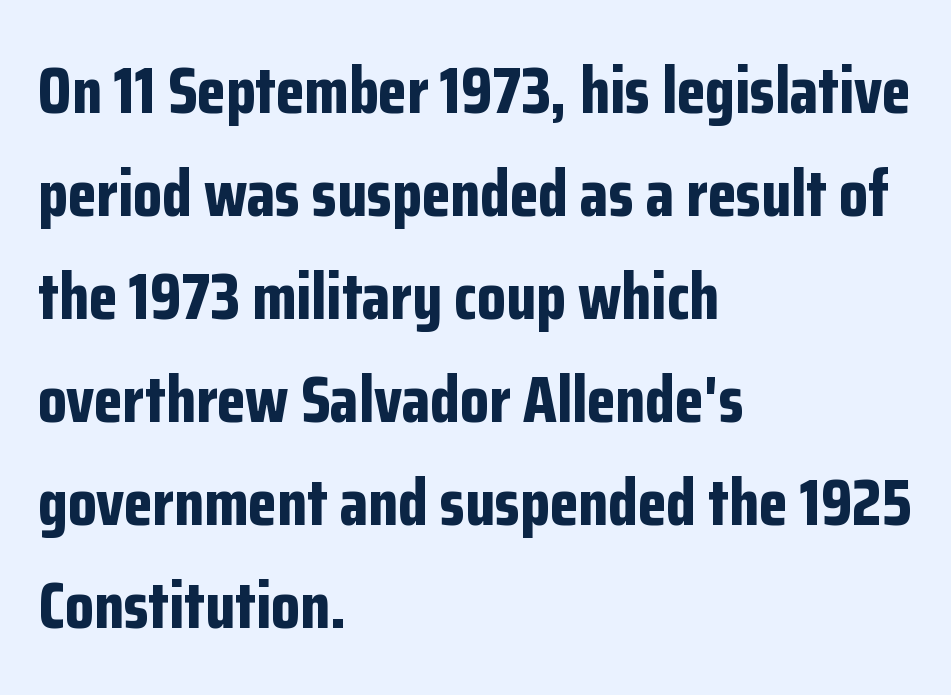
The words here are not underlined. Think of a printed novel: that variable character pitch is what you see here. The font is running at its bold setting. Layout note: lines flush left.
